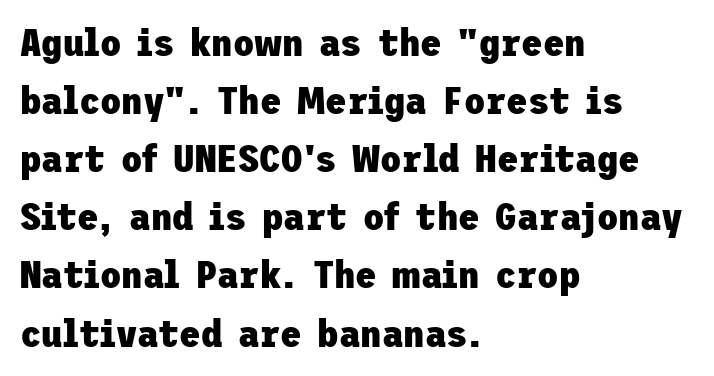
The rendering uses a moderate line-height, typical for paragraphs. Letters rest on an invisible, unmarked baseline. Left-aligned paragraph, ragged on the right. Designer's note — italics off, roman on. I'd describe the lettering as bold — thick and assertive.
